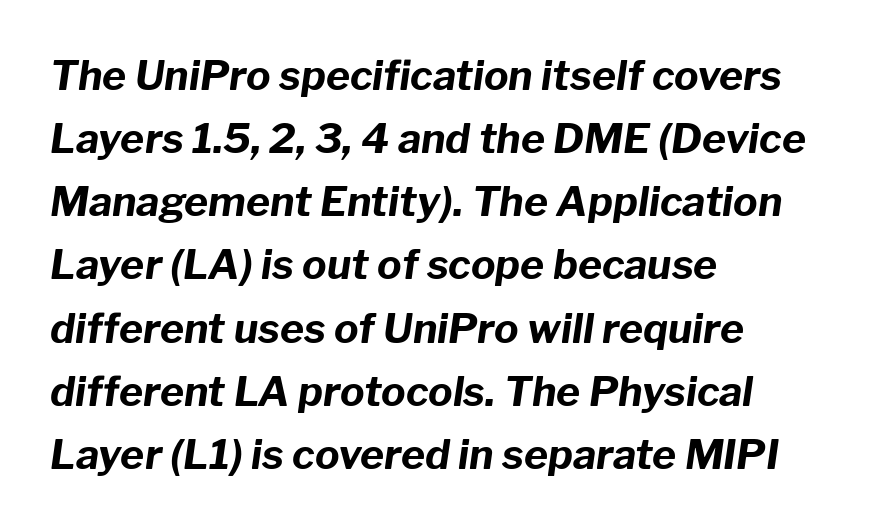
{"italic": "yes", "lean": "right", "slant_degrees": 8, "bold": "yes", "weight": "bold", "width": "normal", "stroke_contrast": "low", "x_height": "medium", "monospaced": "no", "underline": "no", "align": "left", "line_spacing": "normal", "line_spacing_ratio": 1.54, "letter_spacing": "normal", "letter_spacing_em": 0.0, "glyph_px": 41}
